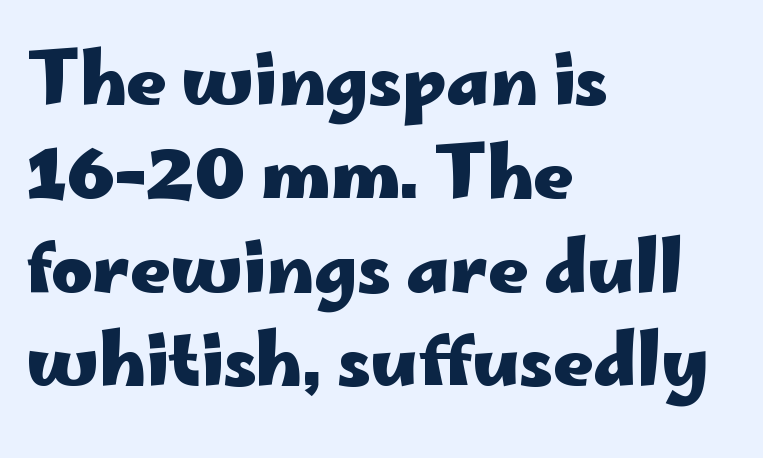
{"serif": "no", "italic": "no", "bold": "yes", "weight": "heavy", "width": "wide", "stroke_contrast": "low", "x_height": "small", "monospaced": "no", "underline": "no", "align": "left", "line_spacing": "normal", "line_spacing_ratio": 1.34, "letter_spacing": "normal", "letter_spacing_em": 0.0, "glyph_px": 70}
